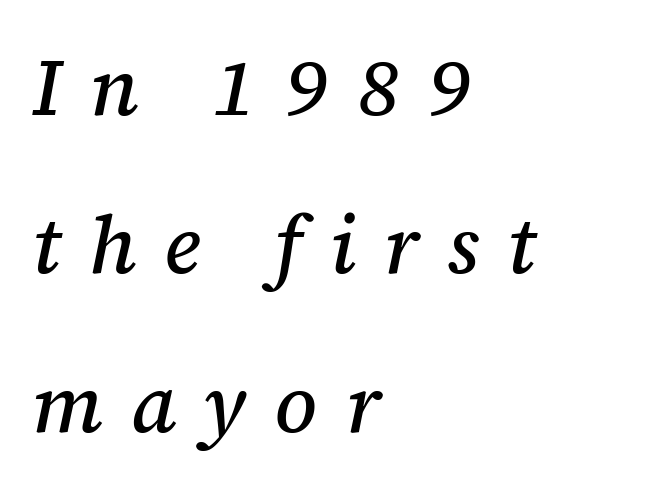
Q: Is the text italic (slanted)? A: Yes, it leans right by about 12 degrees.
Q: Is the typeface a serif or a sans-serif typeface? A: Serif.
Q: Is the text underlined? A: No.
Q: How is the paragraph aligned? A: Left-aligned.
Q: Is the spacing between letters normal or unusually wide? A: Unusually wide.
Q: Is the spacing between lines tight, normal or loose? A: Loose.
Q: Width (condensed, normal, or wide)? A: Normal.
Q: Stroke contrast? A: Medium.
Q: x-height? A: Medium.
Q: Monospaced? A: No.
